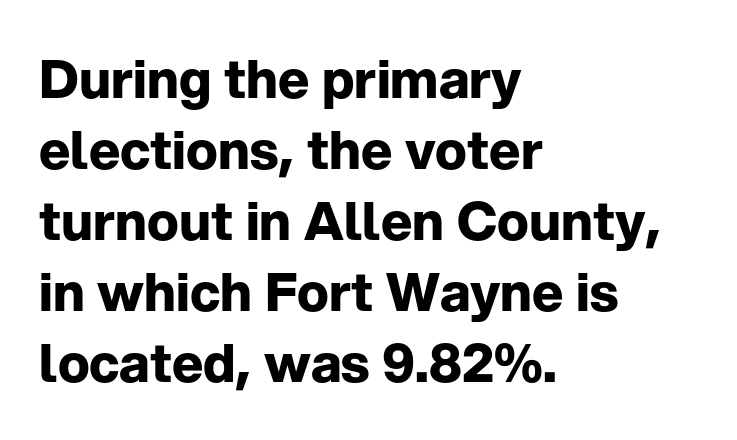
The image shows 53 px bold sans-serif type, upright; set left-aligned, normal line spacing (1.34x), normal letter spacing, not underlined; low stroke contrast and a medium x-height.
